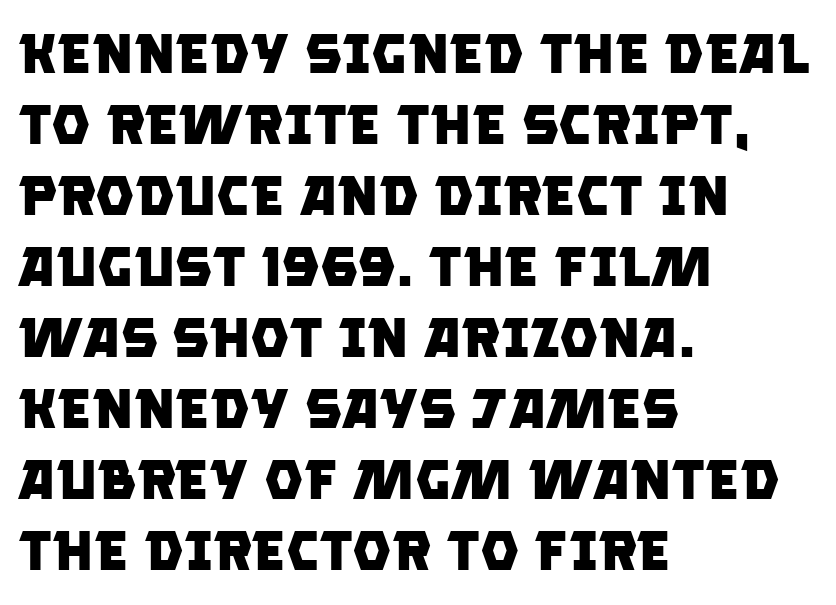
The image shows 55 px heavy sans-serif type; set left-aligned, normal line spacing (1.29x), normal letter spacing, not underlined; low stroke contrast and a large x-height.
